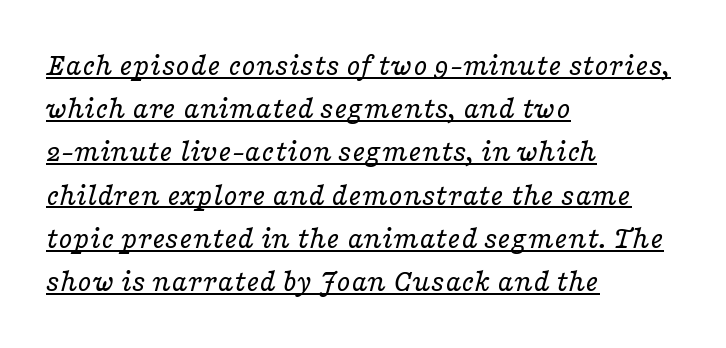
The image shows 32 px regular-weight, wide serif type, italic (leaning right); set left-aligned, normal line spacing (1.35x), normal letter spacing, underlined; low stroke contrast and a medium x-height.
